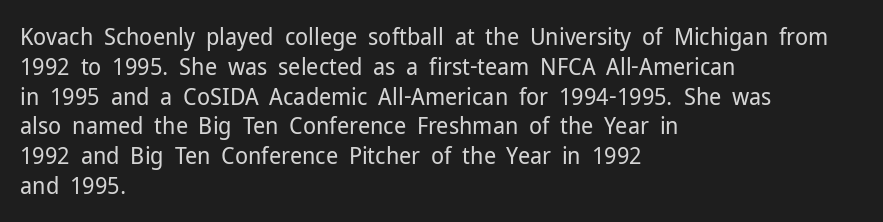
{"italic": "no", "bold": "no", "underline": "no", "align": "left", "line_spacing_ratio": 1.24, "letter_spacing": "normal", "letter_spacing_em": 0.0, "glyph_px": 24}
